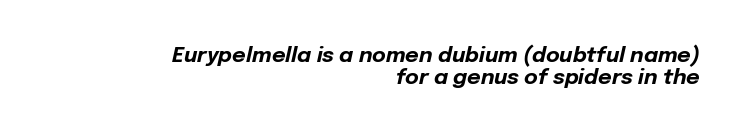
{"italic": "yes", "lean": "right", "slant_degrees": 12, "bold": "yes", "underline": "no", "align": "right", "line_spacing": "tight", "line_spacing_ratio": 1.03, "letter_spacing": "normal", "letter_spacing_em": 0.0, "glyph_px": 21}
